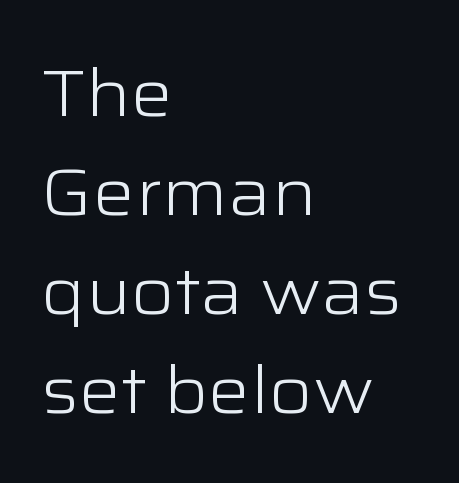
Style check: upright. Casual observation: everything's shoved over to the left. The letters advance in unequal steps, a hallmark of proportional type. The letters look calm and open, with moderate or lighter stems. Observe the absence of serifs on each vertical stroke in this sample.
